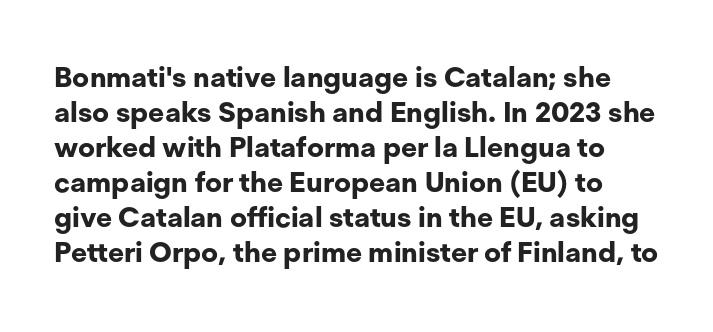
{"serif": "no", "italic": "no", "bold": "yes", "weight": "bold", "width": "normal", "stroke_contrast": "low", "x_height": "medium", "monospaced": "no", "underline": "no", "line_spacing": "normal", "line_spacing_ratio": 1.25, "letter_spacing": "normal", "letter_spacing_em": 0.0, "glyph_px": 28}
